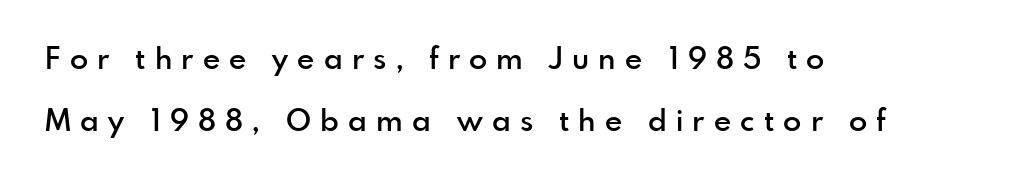
Q: Is the text bold? A: Semi-bold.
Q: Is the text italic (slanted)? A: No, it is upright.
Q: Is the typeface a serif or a sans-serif typeface? A: Sans-serif.
Q: Is the text underlined? A: No.
Q: How is the paragraph aligned? A: Left-aligned.
Q: Is the spacing between letters normal or unusually wide? A: Unusually wide.
Q: Is the spacing between lines tight, normal or loose? A: Loose.
Q: Width (condensed, normal, or wide)? A: Normal.
Q: x-height? A: Small.
Q: Monospaced? A: No.
